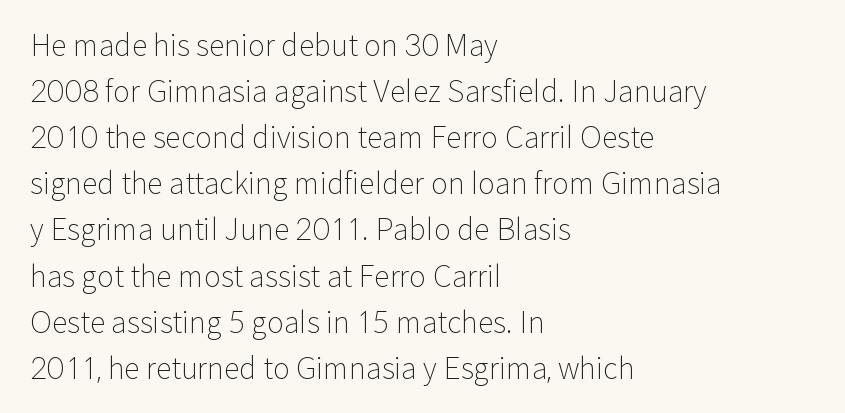
{"serif": "no", "italic": "no", "bold": "no", "weight": "light", "width": "normal", "stroke_contrast": "low", "x_height": "medium", "monospaced": "no", "underline": "no", "align": "left", "line_spacing": "normal", "line_spacing_ratio": 1.59, "letter_spacing": "normal", "letter_spacing_em": 0.0, "glyph_px": 29}
